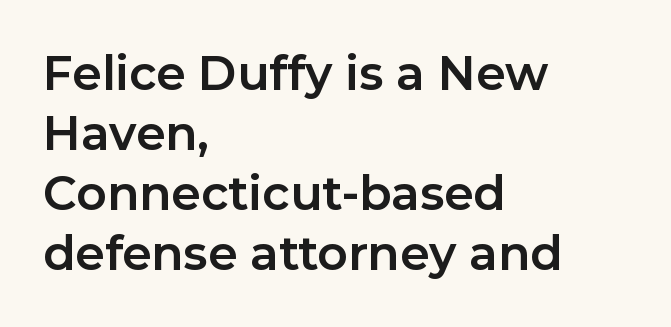
The lines sit at an ordinary, default distance from one another. Observe the absence of serifs on each vertical stroke in this sample. The face used here is proportionally spaced, like ordinary book or web type. A full-strength bold gives these letters their thick strokes. Horizontal alignment here is leftward, the default for most running prose. Glance below the letters and you will spot only blank space.
